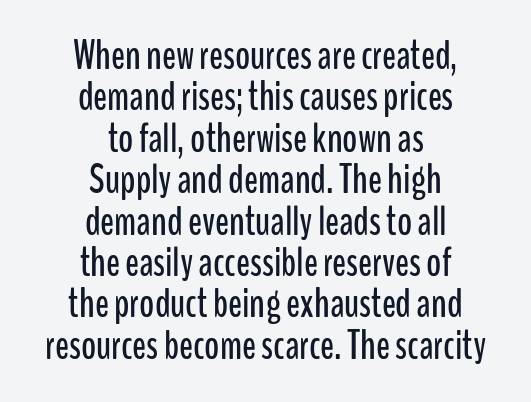
Plain, unruled lines of type. Each line is balanced around a shared central axis. Reading down the column, the eye jumps only a short way to each next line. You could not count columns in this text — the font is proportionally spaced.
